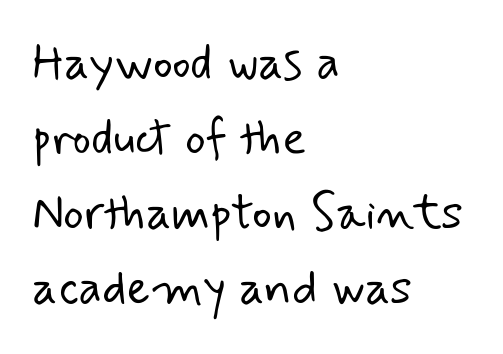
The image shows 49 px light sans-serif type; set left-aligned, normal line spacing (1.53x), normal letter spacing, not underlined; low stroke contrast and a small x-height.
